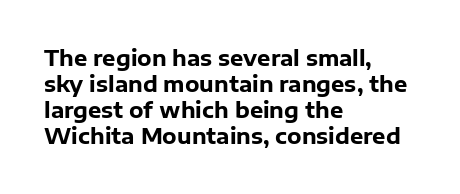
Q: Is the text bold? A: Yes.
Q: Is the text italic (slanted)? A: No, it is upright.
Q: Is the text underlined? A: No.
Q: How is the paragraph aligned? A: Left-aligned.
Q: Is the spacing between letters normal or unusually wide? A: Normal.
